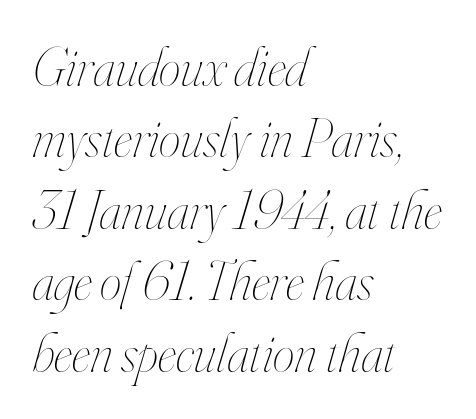
The image shows 55 px thin, condensed type, italic (leaning right); set left-aligned, normal line spacing (1.3x), normal letter spacing, not underlined; high stroke contrast and a small x-height.
